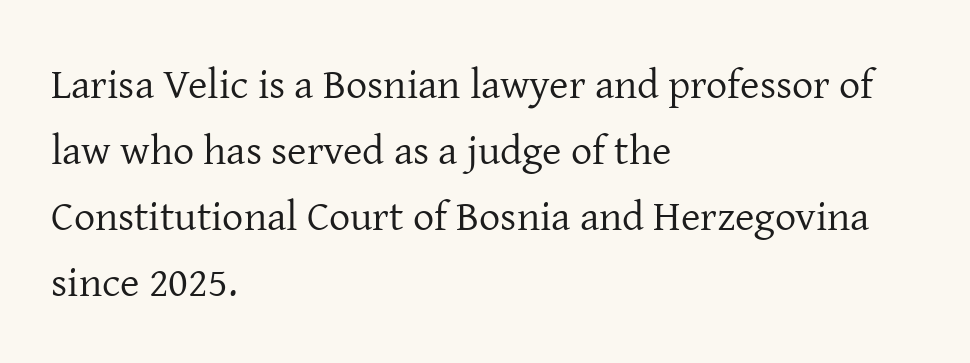
{"serif": "yes", "italic": "no", "bold": "no", "weight": "regular", "width": "normal", "stroke_contrast": "low", "x_height": "medium", "monospaced": "no", "underline": "no", "align": "left", "line_spacing": "normal", "line_spacing_ratio": 1.57, "letter_spacing": "normal", "letter_spacing_em": 0.0, "glyph_px": 42}
